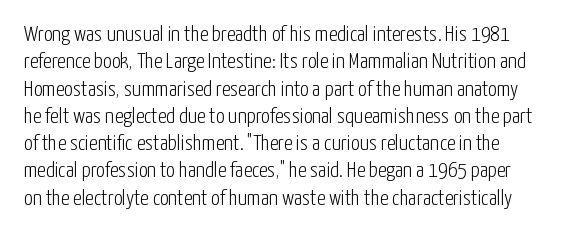
Q: Is the text bold? A: No.
Q: Is the text italic (slanted)? A: No, it is upright.
Q: Is the text underlined? A: No.
Q: Is the spacing between letters normal or unusually wide? A: Normal.
